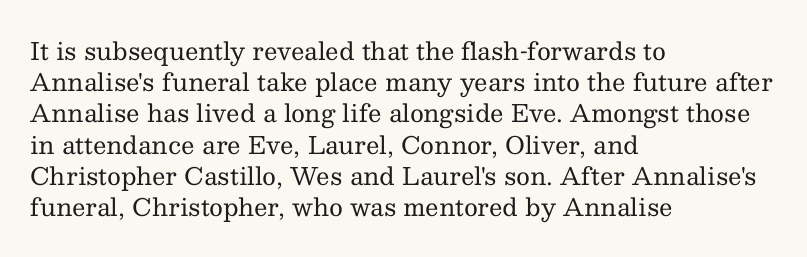
The image shows 24 px text type, upright; set left-aligned, normal line spacing (1.3x), normal letter spacing, not underlined.
